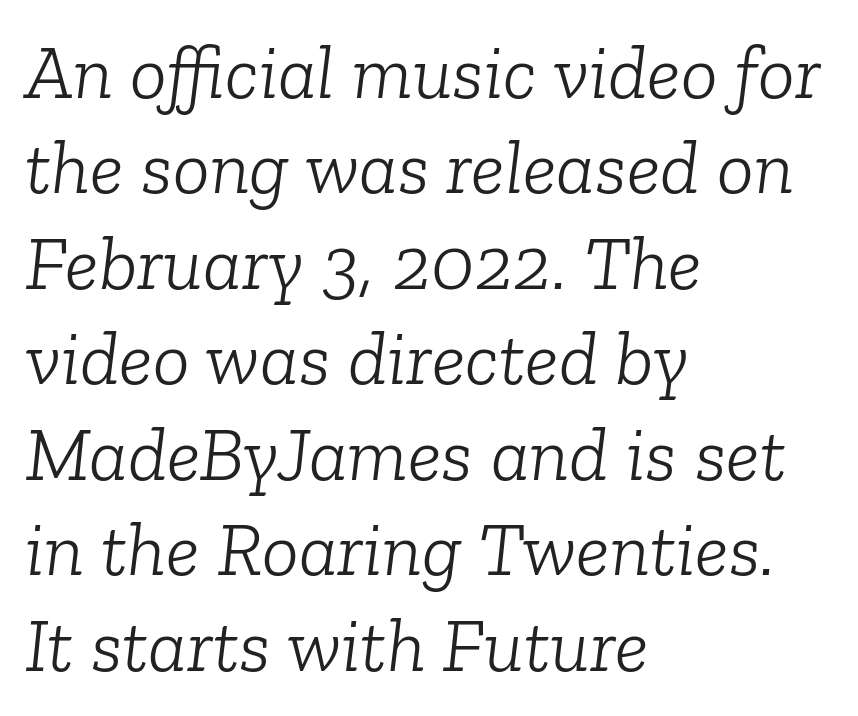
{"serif": "yes", "italic": "yes", "lean": "right", "slant_degrees": 6, "bold": "no", "weight": "light", "width": "normal", "stroke_contrast": "low", "x_height": "medium", "monospaced": "no", "underline": "no", "align": "left", "line_spacing_ratio": 1.24, "letter_spacing": "normal", "letter_spacing_em": 0.0, "glyph_px": 77}
